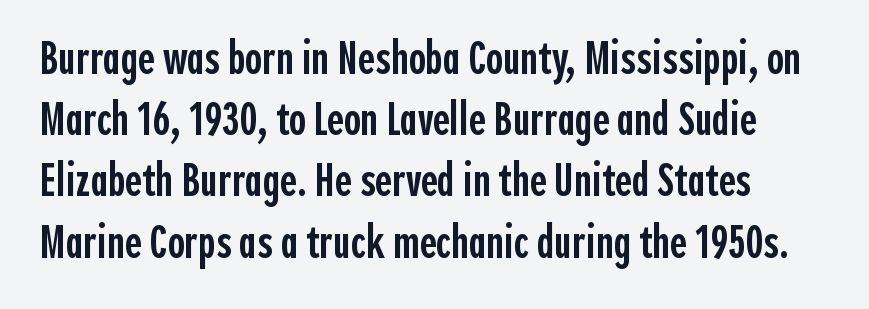
Q: Is the text bold? A: Semi-bold.
Q: Is the text italic (slanted)? A: No, it is upright.
Q: Is the typeface a serif or a sans-serif typeface? A: Sans-serif.
Q: Is the text underlined? A: No.
Q: Is the spacing between letters normal or unusually wide? A: Normal.
Q: Is the spacing between lines tight, normal or loose? A: Normal.
Q: Width (condensed, normal, or wide)? A: Condensed.
Q: x-height? A: Medium.
Q: Monospaced? A: No.
